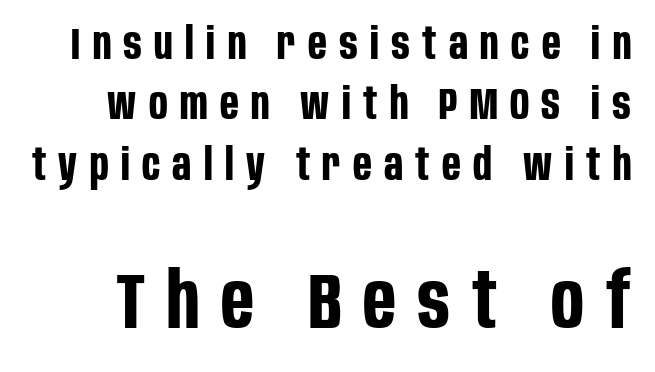
{"serif": "no", "italic": "no", "bold": "yes", "weight": "bold", "width": "condensed", "stroke_contrast": "low", "x_height": "large", "monospaced": "no", "underline": "no", "line_spacing": "normal", "line_spacing_ratio": 1.37, "letter_spacing": "wide", "letter_spacing_em": 0.28, "larger_block": "second", "size_ratio": 1.75, "glyph_px": 77}
